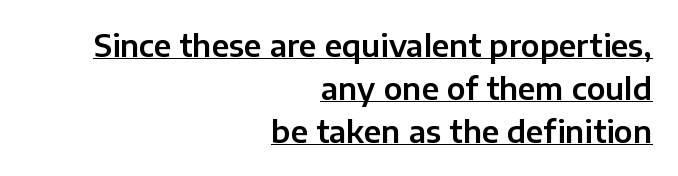
{"serif": "no", "italic": "no", "width": "normal", "stroke_contrast": "low", "x_height": "medium", "monospaced": "no", "underline": "yes", "align": "right", "line_spacing": "normal", "line_spacing_ratio": 1.43, "letter_spacing": "normal", "letter_spacing_em": 0.0, "glyph_px": 30}
